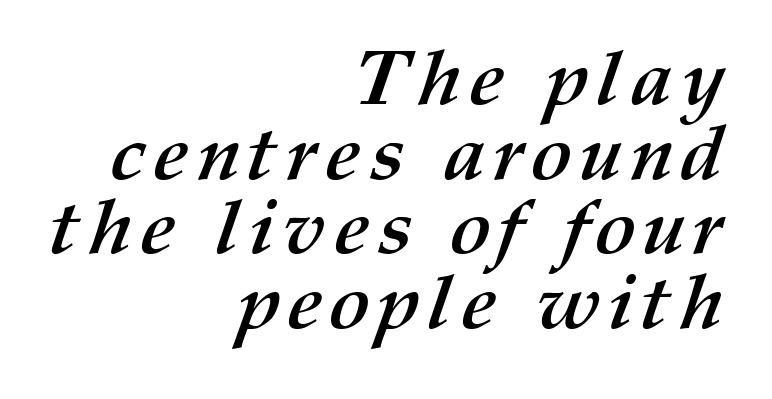
The image shows 77 px semibold type; set right-aligned, tight line spacing (0.97x), not underlined; medium stroke contrast and a medium x-height.
